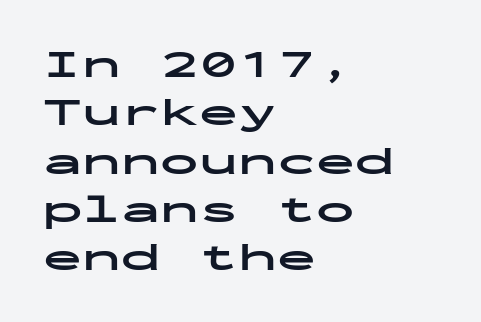
Type style note: lacks serifs. The gaps between neighbouring characters are ordinary and unremarkable. Italic: no, the glyphs are upright roman. The ragged edge is on the right, which tells us the setting is flush left.
